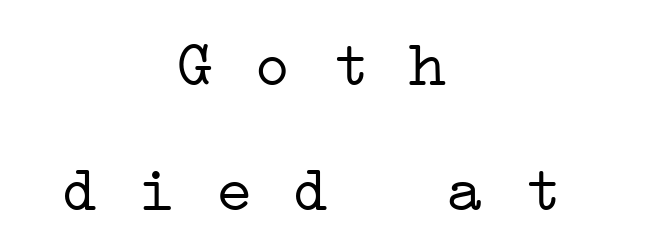
{"serif": "yes", "bold": "no", "weight": "light", "width": "wide", "stroke_contrast": "low", "x_height": "medium", "monospaced": "yes", "underline": "no", "align": "center", "line_spacing": "loose", "line_spacing_ratio": 1.95, "letter_spacing": "normal", "letter_spacing_em": 0.0, "glyph_px": 64}
